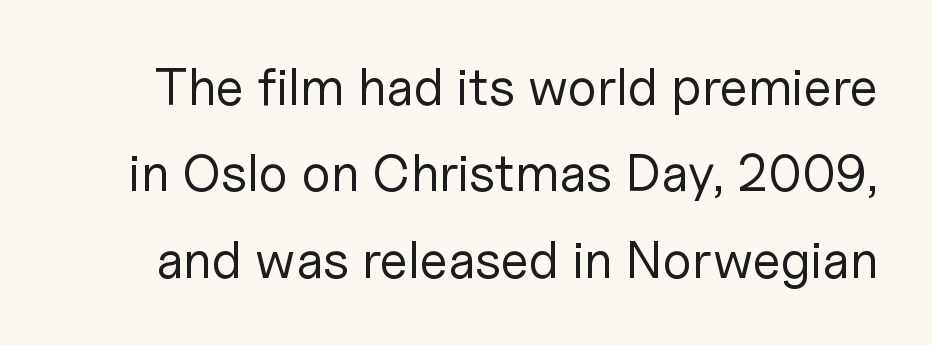
Successive baselines arrive at the customary interval. The letterforms sit at book weight or below. The face used here is proportionally spaced, like ordinary book or web type. Nope, no serifs anywhere on these letters. A clean baseline with only descenders dipping below it.
